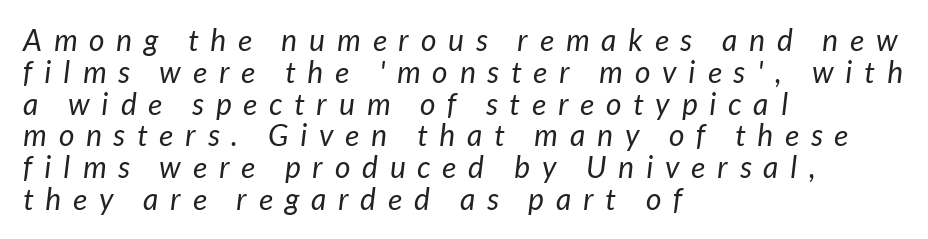
Spacing verdict: proportional, widths tailored to each character. Line spacing here is tight. The typesetter chose a ragged-right arrangement here. Grotesque or geometric, the face here clearly has no serifs.
